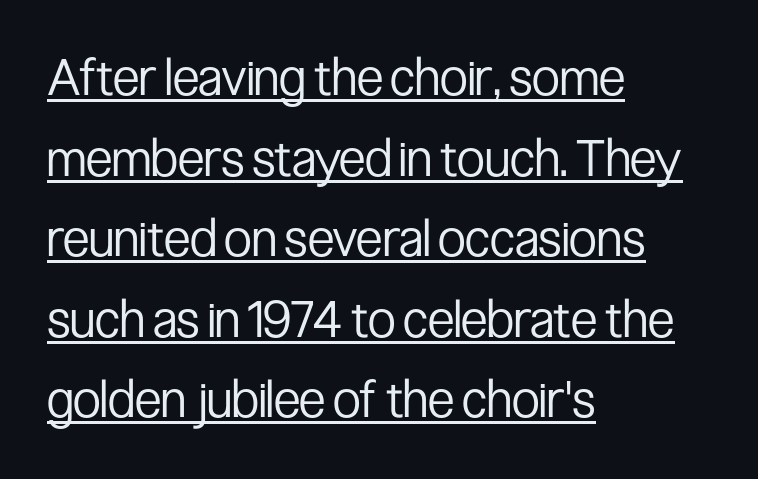
Decoration check: the copy is underlined. In terms of posture, this sample is upright. Note the varied advance widths — an 'i' is clearly narrower than an 'm'. If you drew a ruler down the left edge, every line would touch it. The font family rendered here belongs to the sans-serif group. The block of text has a typical density, with ordinary space between rows.
